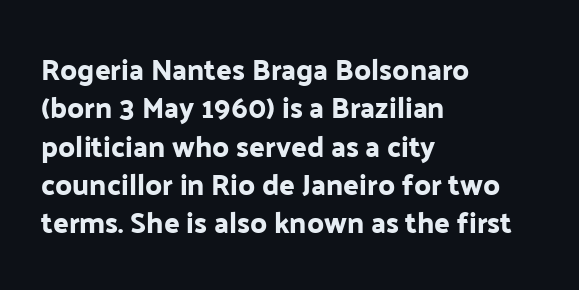
Baseline-to-baseline distance is the conventional proportion of letter height. This sample is left-justified, so line endings fall wherever the words run out. The face used here is proportionally spaced, like ordinary book or web type. Has an underline been added? It has not. In terms of letterform style, serifs are entirely absent. Style check: upright.
